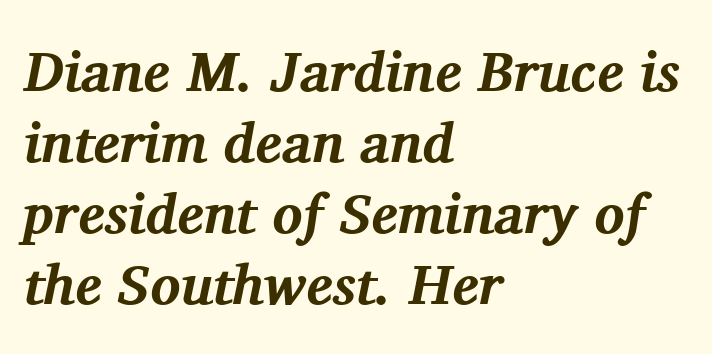
Q: Is the text bold? A: Yes.
Q: Is the text italic (slanted)? A: Yes, it leans right by about 11 degrees.
Q: Is the typeface a serif or a sans-serif typeface? A: Serif.
Q: Is the text underlined? A: No.
Q: How is the paragraph aligned? A: Left-aligned.
Q: Is the spacing between letters normal or unusually wide? A: Normal.
Q: Is the spacing between lines tight, normal or loose? A: Normal.
Q: Width (condensed, normal, or wide)? A: Normal.
Q: Stroke contrast? A: Medium.
Q: x-height? A: Medium.
Q: Monospaced? A: No.
